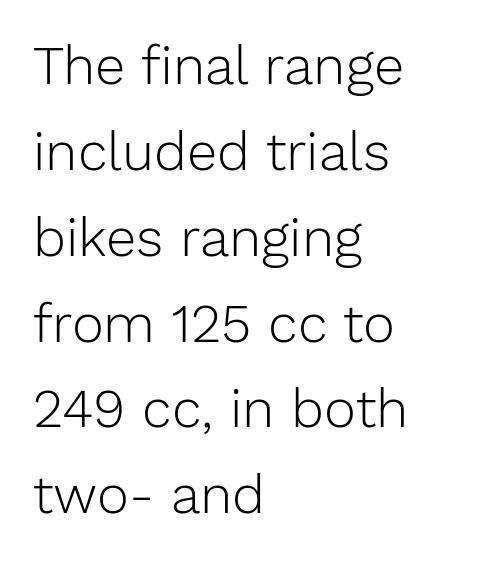
{"serif": "no", "italic": "no", "bold": "no", "weight": "light", "width": "normal", "stroke_contrast": "low", "x_height": "medium", "monospaced": "no", "underline": "no", "align": "left", "line_spacing": "normal", "line_spacing_ratio": 1.59, "letter_spacing": "normal", "letter_spacing_em": 0.0, "glyph_px": 54}
